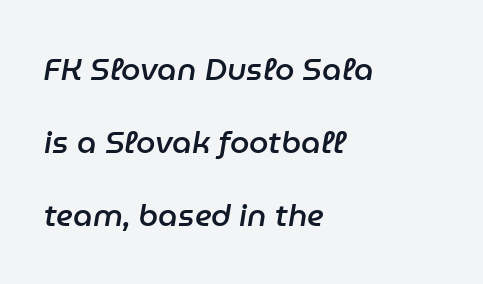
{"italic": "yes", "lean": "right", "slant_degrees": 9, "bold": "semi", "weight": "semibold", "width": "normal", "stroke_contrast": "low", "x_height": "medium", "monospaced": "no", "underline": "no", "align": "left", "line_spacing": "loose", "line_spacing_ratio": 2.35, "letter_spacing": "normal", "letter_spacing_em": 0.0, "glyph_px": 31}
